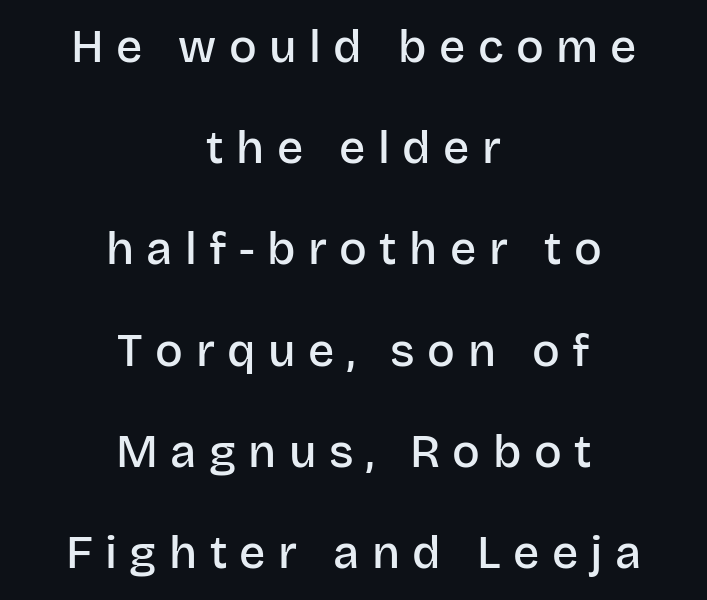
{"serif": "no", "italic": "no", "bold": "semi", "weight": "semibold", "width": "normal", "stroke_contrast": "low", "x_height": "large", "monospaced": "no", "underline": "no", "align": "center", "line_spacing": "loose", "line_spacing_ratio": 2.2, "letter_spacing": "wide", "letter_spacing_em": 0.27, "glyph_px": 46}
